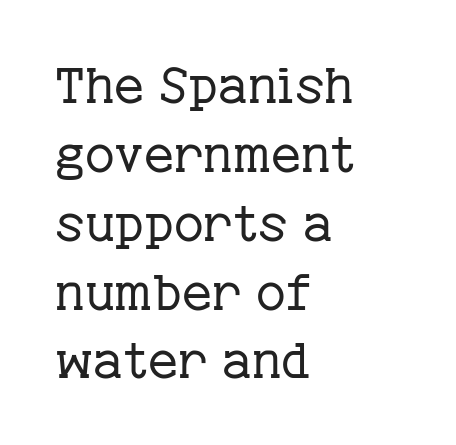
The image shows 51 px regular-weight serif type, upright; set left-aligned, normal line spacing (1.35x), normal letter spacing, not underlined; low stroke contrast and a medium x-height.
